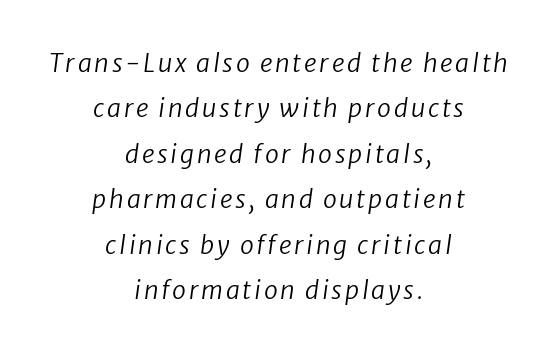
Q: Is the text bold? A: No.
Q: Is the text italic (slanted)? A: Yes, it leans right by about 8 degrees.
Q: Is the text underlined? A: No.
Q: How is the paragraph aligned? A: Centered.
